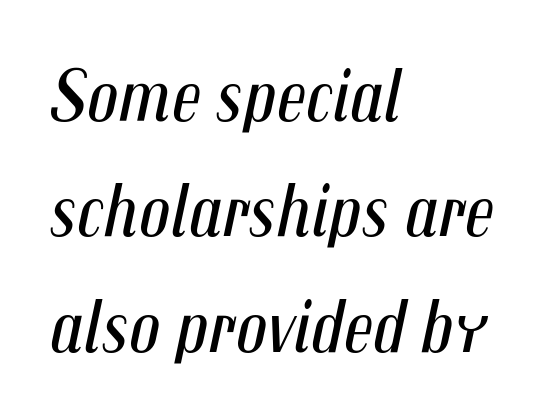
Q: Is the text bold? A: No.
Q: Is the text italic (slanted)? A: Yes, it leans right by about 12 degrees.
Q: Is the text underlined? A: No.
Q: How is the paragraph aligned? A: Left-aligned.
Q: Is the spacing between letters normal or unusually wide? A: Normal.
Q: Is the spacing between lines tight, normal or loose? A: Normal.
Q: Width (condensed, normal, or wide)? A: Condensed.
Q: Stroke contrast? A: Medium.
Q: x-height? A: Medium.
Q: Monospaced? A: No.
